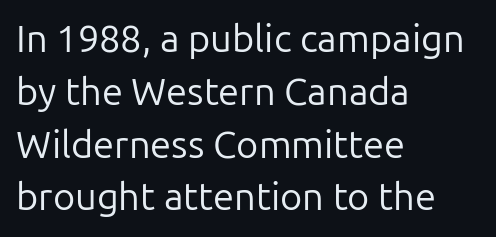
Q: Is the text bold? A: No.
Q: Is the text italic (slanted)? A: No, it is upright.
Q: Is the typeface a serif or a sans-serif typeface? A: Sans-serif.
Q: Is the text underlined? A: No.
Q: How is the paragraph aligned? A: Left-aligned.
Q: Is the spacing between letters normal or unusually wide? A: Normal.
Q: Is the spacing between lines tight, normal or loose? A: Normal.
Q: Width (condensed, normal, or wide)? A: Normal.
Q: Stroke contrast? A: Low.
Q: x-height? A: Medium.
Q: Monospaced? A: No.
